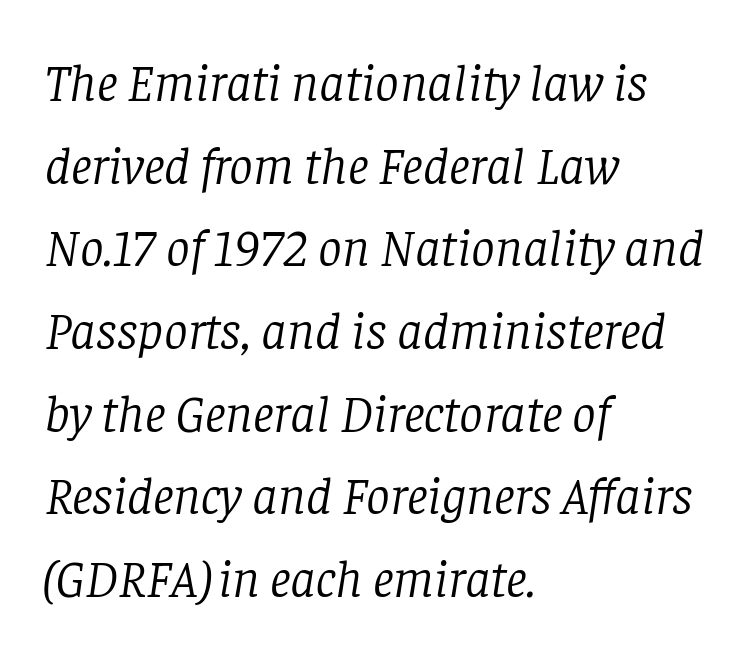
Q: Is the text bold? A: No.
Q: Is the text italic (slanted)? A: Yes, it leans right by about 8 degrees.
Q: Is the typeface a serif or a sans-serif typeface? A: Serif.
Q: Is the text underlined? A: No.
Q: How is the paragraph aligned? A: Left-aligned.
Q: Is the spacing between letters normal or unusually wide? A: Normal.
Q: Is the spacing between lines tight, normal or loose? A: Normal.
Q: Width (condensed, normal, or wide)? A: Normal.
Q: Stroke contrast? A: Low.
Q: x-height? A: Large.
Q: Monospaced? A: No.
